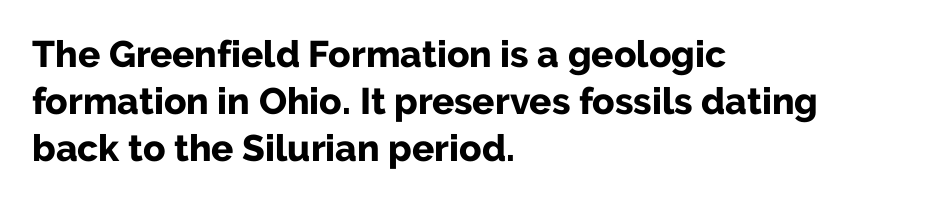
The image shows 37 px bold sans-serif type, upright; set left-aligned, normal line spacing (1.27x), normal letter spacing, not underlined; low stroke contrast and a medium x-height.
